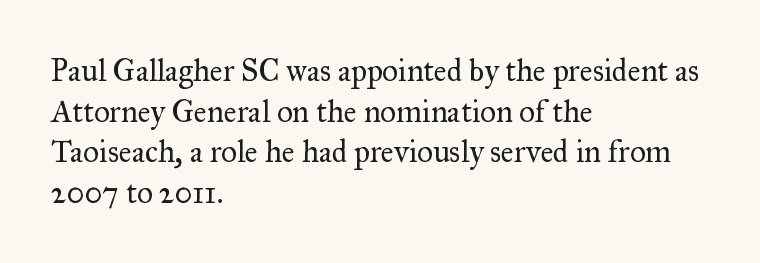
{"serif": "yes", "italic": "no", "bold": "no", "weight": "regular", "width": "normal", "stroke_contrast": "medium", "x_height": "small", "monospaced": "no", "underline": "no", "align": "left", "line_spacing": "normal", "line_spacing_ratio": 1.31, "letter_spacing": "normal", "letter_spacing_em": 0.0, "glyph_px": 31}
